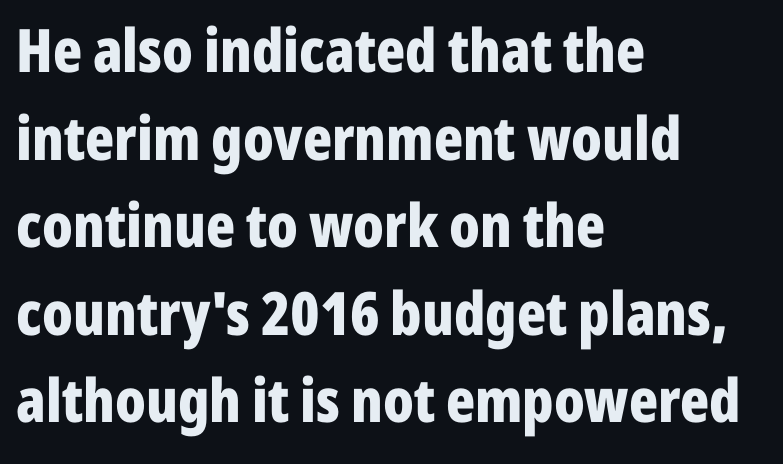
{"serif": "no", "italic": "no", "bold": "yes", "weight": "bold", "width": "condensed", "stroke_contrast": "low", "x_height": "medium", "monospaced": "no", "underline": "no", "align": "left", "line_spacing": "normal", "line_spacing_ratio": 1.46, "letter_spacing": "normal", "letter_spacing_em": 0.0, "glyph_px": 60}
